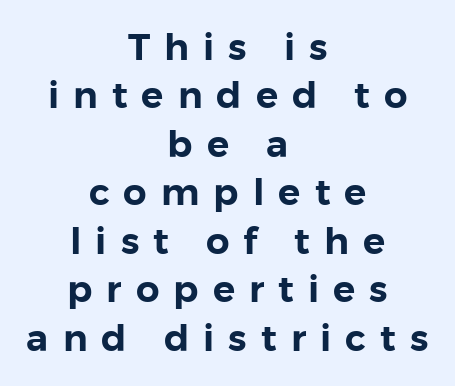
{"serif": "no", "italic": "no", "width": "normal", "stroke_contrast": "low", "x_height": "medium", "monospaced": "no", "underline": "no", "align": "center", "line_spacing": "normal", "line_spacing_ratio": 1.31, "letter_spacing": "wide", "letter_spacing_em": 0.38, "glyph_px": 37}
